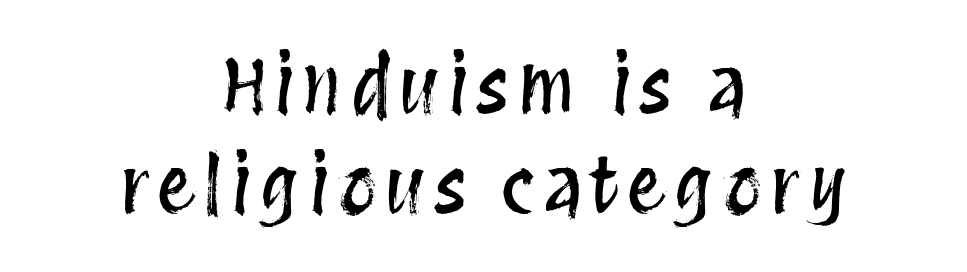
The image shows 76 px condensed type, upright; set centered, normal line spacing (1.31x), not underlined; medium stroke contrast and a large x-height.
